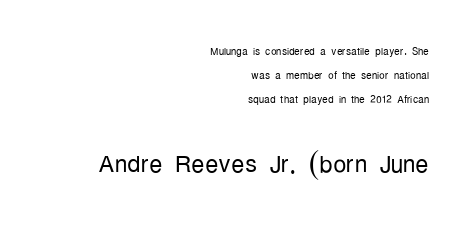
{"serif": "no", "italic": "no", "bold": "no", "weight": "light", "width": "condensed", "stroke_contrast": "low", "x_height": "medium", "monospaced": "no", "underline": "no", "align": "right", "line_spacing_ratio": 1.72, "letter_spacing": "normal", "letter_spacing_em": 0.0, "larger_block": "second", "size_ratio": 2.36, "glyph_px": 33}
